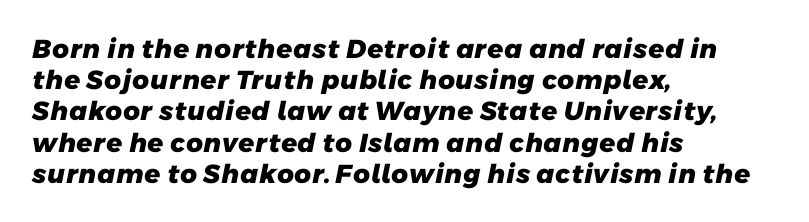
The image shows 26 px bold type; set left-aligned, line spacing 1.2x, normal letter spacing, not underlined.
